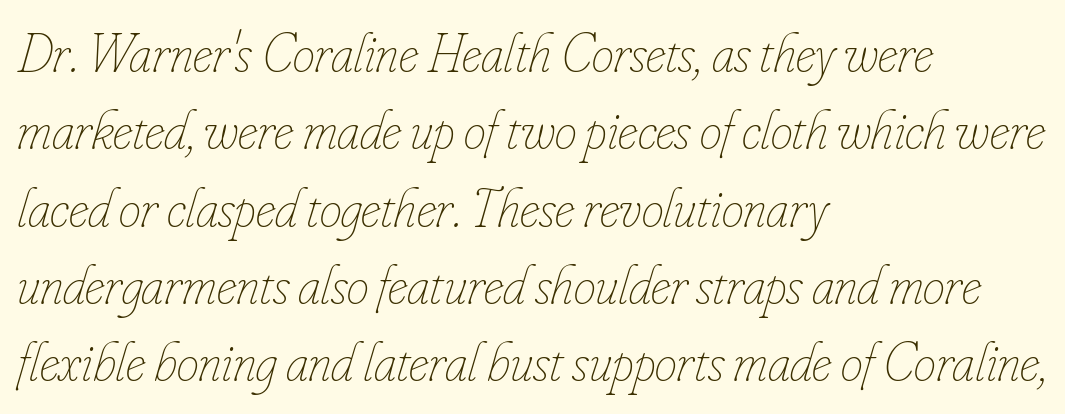
{"italic": "yes", "lean": "right", "slant_degrees": 16, "bold": "no", "weight": "thin", "width": "condensed", "stroke_contrast": "low", "x_height": "small", "monospaced": "no", "underline": "no", "align": "left", "line_spacing": "normal", "line_spacing_ratio": 1.38, "letter_spacing": "normal", "letter_spacing_em": 0.0, "glyph_px": 56}
